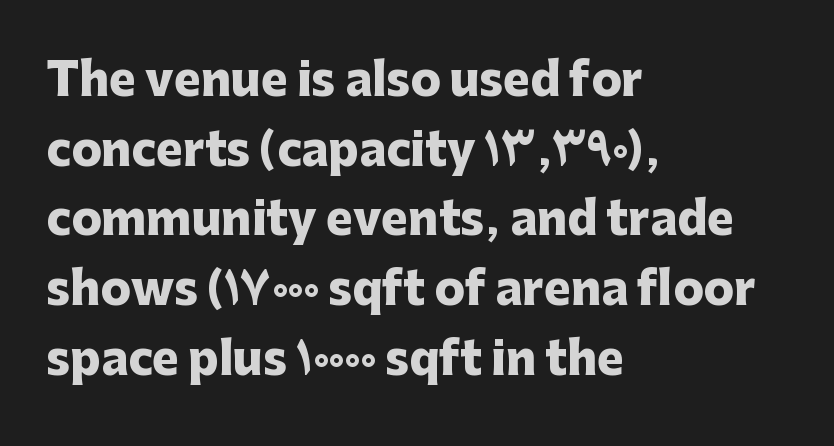
Q: Is the text bold? A: Yes.
Q: Is the text italic (slanted)? A: No, it is upright.
Q: Is the typeface a serif or a sans-serif typeface? A: Sans-serif.
Q: Is the text underlined? A: No.
Q: How is the paragraph aligned? A: Left-aligned.
Q: Is the spacing between letters normal or unusually wide? A: Normal.
Q: Is the spacing between lines tight, normal or loose? A: Normal.
Q: Width (condensed, normal, or wide)? A: Normal.
Q: Stroke contrast? A: Low.
Q: x-height? A: Medium.
Q: Monospaced? A: No.
